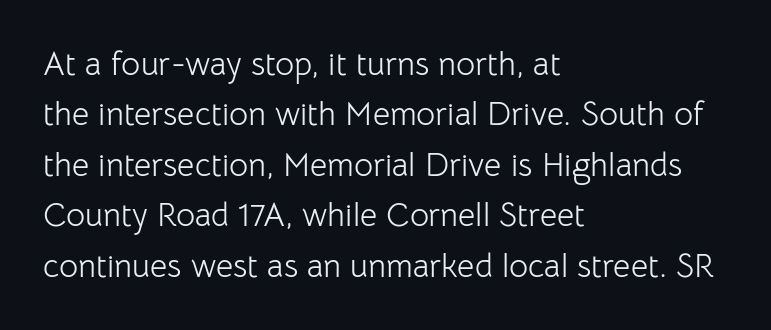
Q: Is the text bold? A: No.
Q: Is the text italic (slanted)? A: No, it is upright.
Q: Is the typeface a serif or a sans-serif typeface? A: Sans-serif.
Q: Is the text underlined? A: No.
Q: How is the paragraph aligned? A: Left-aligned.
Q: Is the spacing between letters normal or unusually wide? A: Normal.
Q: Is the spacing between lines tight, normal or loose? A: Normal.
Q: Width (condensed, normal, or wide)? A: Normal.
Q: Stroke contrast? A: Low.
Q: x-height? A: Medium.
Q: Monospaced? A: No.
